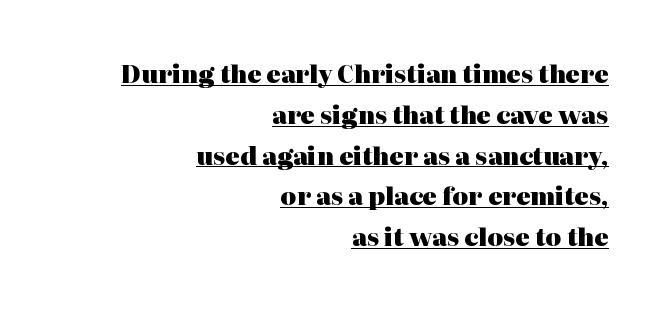
The lettering holds an erect, upright posture throughout. Each new line begins a customary step beneath the previous one. A full-strength bold gives these letters their thick strokes. Every row of glyphs terminates at an identical x-position on the right.
